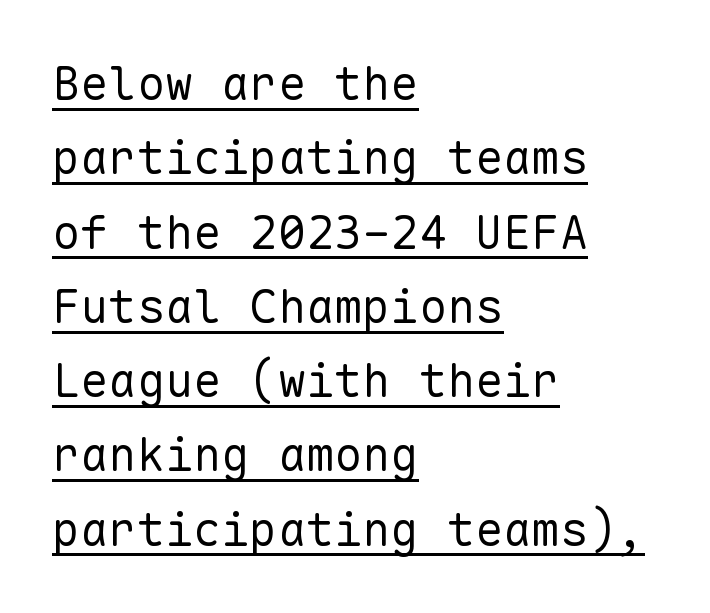
{"serif": "no", "italic": "no", "bold": "no", "weight": "regular", "width": "normal", "stroke_contrast": "low", "x_height": "medium", "monospaced": "yes", "underline": "yes", "align": "left", "line_spacing": "normal", "line_spacing_ratio": 1.58, "letter_spacing": "normal", "letter_spacing_em": 0.0, "glyph_px": 47}
